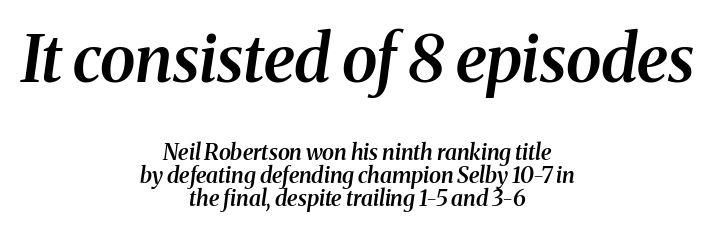
{"serif": "yes", "italic": "yes", "lean": "right", "slant_degrees": 8, "bold": "semi", "weight": "semibold", "width": "normal", "stroke_contrast": "medium", "x_height": "medium", "monospaced": "no", "underline": "no", "align": "center", "line_spacing": "tight", "line_spacing_ratio": 1.05, "letter_spacing": "normal", "letter_spacing_em": 0.0, "larger_block": "first", "size_ratio": 2.95, "glyph_px": 65}
